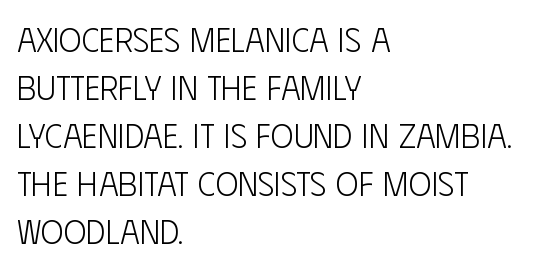
Q: Is the text bold? A: No.
Q: Is the text italic (slanted)? A: No, it is upright.
Q: Is the typeface a serif or a sans-serif typeface? A: Sans-serif.
Q: Is the text underlined? A: No.
Q: How is the paragraph aligned? A: Left-aligned.
Q: Is the spacing between letters normal or unusually wide? A: Normal.
Q: Is the spacing between lines tight, normal or loose? A: Normal.
Q: Width (condensed, normal, or wide)? A: Condensed.
Q: Stroke contrast? A: Low.
Q: x-height? A: Large.
Q: Monospaced? A: No.
